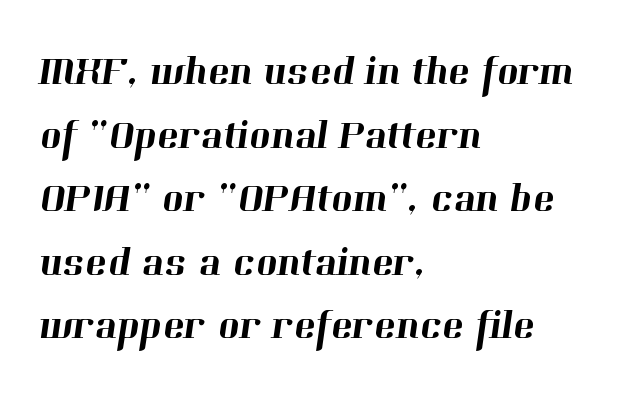
Q: Is the typeface a serif or a sans-serif typeface? A: Serif.
Q: Is the text underlined? A: No.
Q: How is the paragraph aligned? A: Left-aligned.
Q: Is the spacing between letters normal or unusually wide? A: Normal.
Q: Is the spacing between lines tight, normal or loose? A: Normal.
Q: Width (condensed, normal, or wide)? A: Normal.
Q: Stroke contrast? A: High.
Q: x-height? A: Medium.
Q: Monospaced? A: No.
